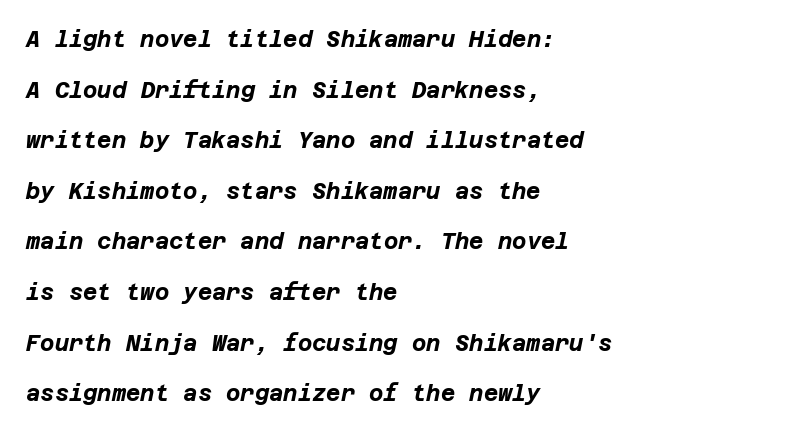
The image shows 22 px bold type, italic (leaning right); set left-aligned, loose line spacing (2.3x), normal letter spacing, not underlined.
